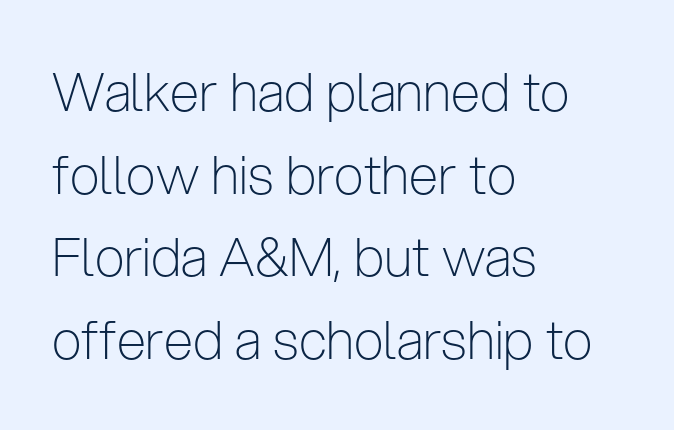
Look at the bottom of the vertical strokes: they stop flat, with no serifs. The lines sit at an ordinary, default distance from one another. Quick note: not italic, upright. A typesetter would call this proportional, since set widths differ per character.
